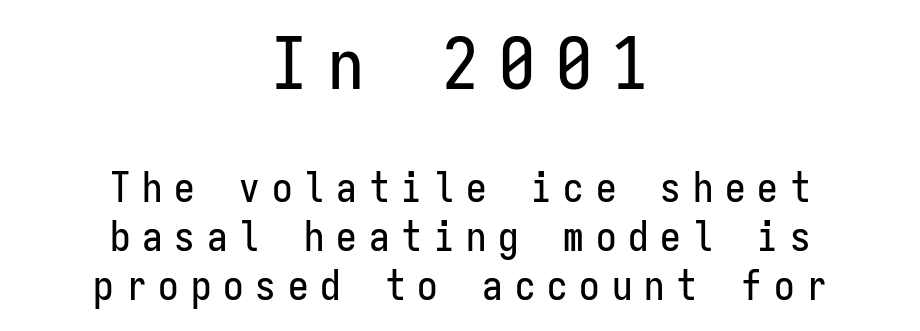
{"serif": "no", "italic": "no", "width": "condensed", "stroke_contrast": "low", "x_height": "medium", "monospaced": "yes", "underline": "no", "align": "center", "line_spacing_ratio": 1.19, "letter_spacing": "wide", "letter_spacing_em": 0.29, "larger_block": "first", "size_ratio": 1.76, "glyph_px": 72}
